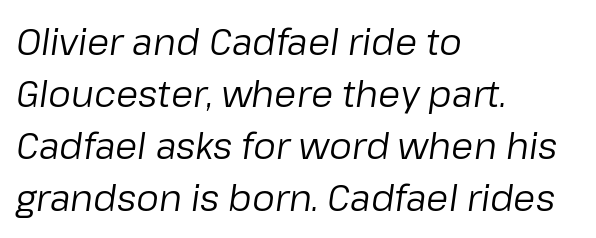
The image shows 36 px regular-weight type, italic (leaning right); set left-aligned, normal line spacing (1.44x), normal letter spacing, not underlined; low stroke contrast and a medium x-height.
